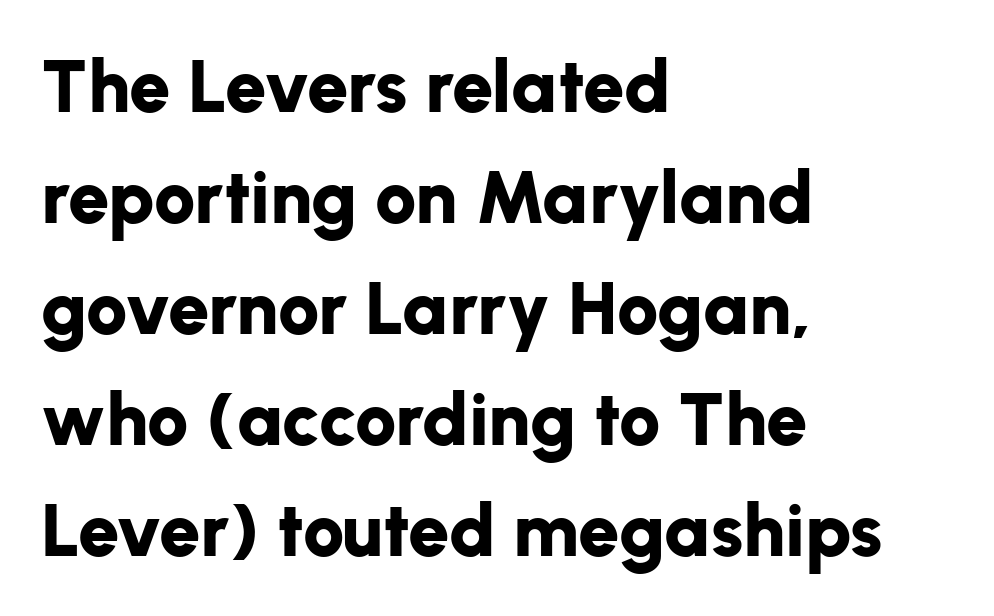
The image shows 74 px bold sans-serif type, upright; set left-aligned, normal line spacing (1.5x), normal letter spacing, not underlined; low stroke contrast and a medium x-height.
